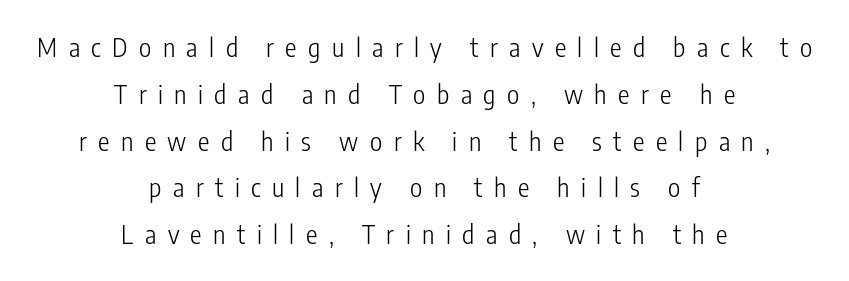
The image shows 26 px text type, upright; set centered, line spacing 1.8x, unusually wide letter spacing (+0.44 em), not underlined.
